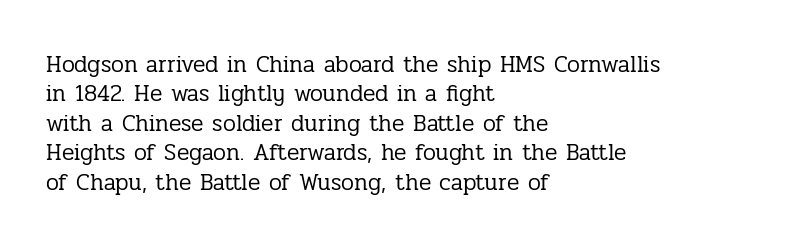
{"italic": "no", "bold": "no", "underline": "no", "align": "left", "line_spacing": "normal", "line_spacing_ratio": 1.28, "letter_spacing": "normal", "letter_spacing_em": 0.0, "glyph_px": 23}
